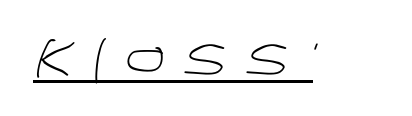
{"serif": "no", "bold": "no", "weight": "light", "width": "normal", "stroke_contrast": "low", "x_height": "large", "monospaced": "no", "underline": "yes", "letter_spacing": "wide", "letter_spacing_em": 0.41, "glyph_px": 50}
